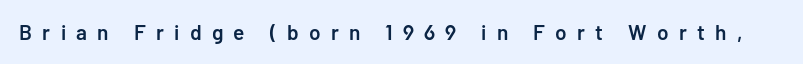
Q: Is the text bold? A: Semi-bold.
Q: Is the text italic (slanted)? A: No, it is upright.
Q: Is the text underlined? A: No.
Q: Is the spacing between letters normal or unusually wide? A: Unusually wide.
